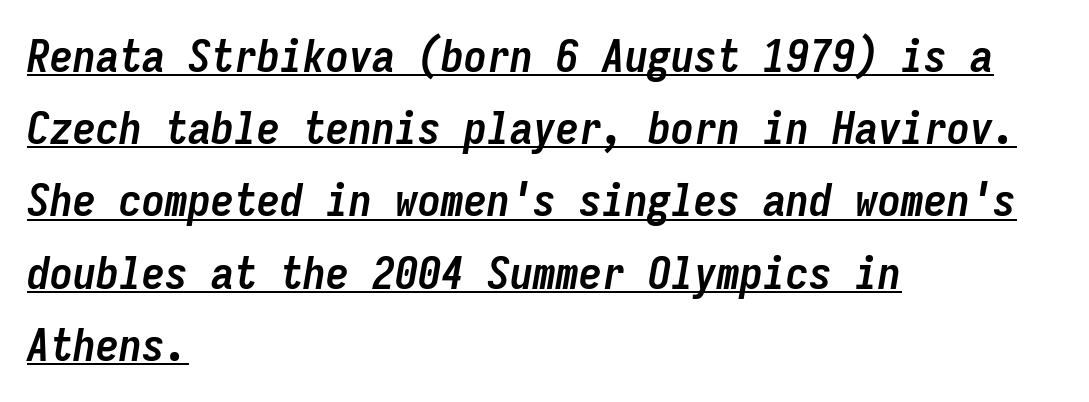
Q: Is the text bold? A: Yes.
Q: Is the text italic (slanted)? A: Yes, it leans right by about 9 degrees.
Q: Is the text underlined? A: Yes.
Q: How is the paragraph aligned? A: Left-aligned.
Q: Is the spacing between letters normal or unusually wide? A: Normal.
Q: Is the spacing between lines tight, normal or loose? A: Normal.
Q: Width (condensed, normal, or wide)? A: Condensed.
Q: Stroke contrast? A: Low.
Q: x-height? A: Medium.
Q: Monospaced? A: Yes.
